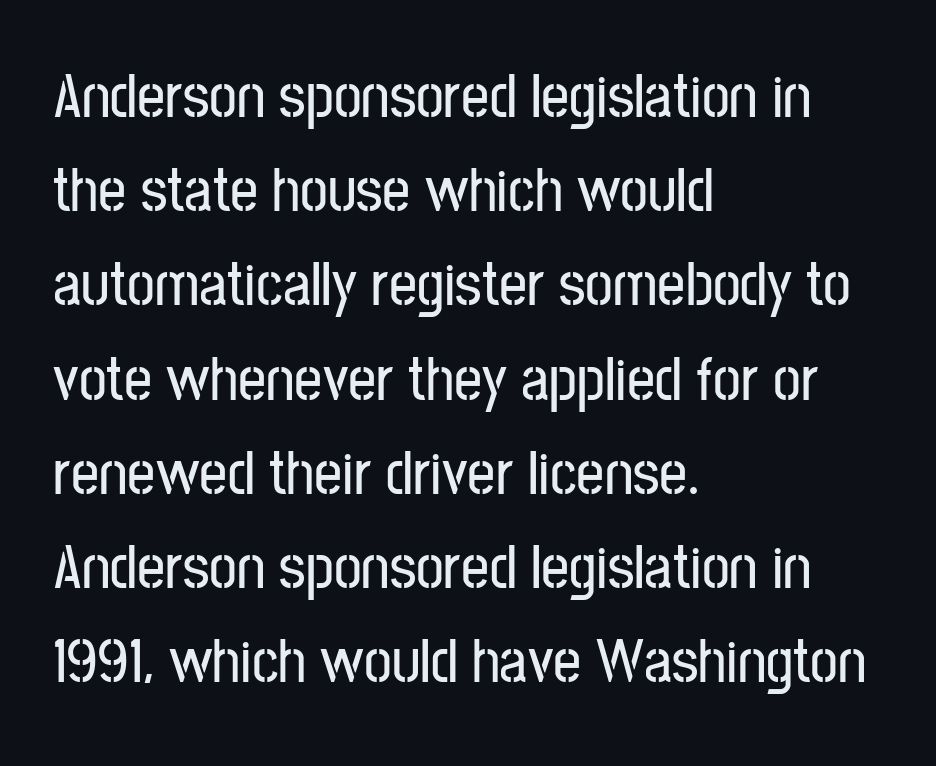
Q: Is the text italic (slanted)? A: No, it is upright.
Q: Is the typeface a serif or a sans-serif typeface? A: Sans-serif.
Q: Is the text underlined? A: No.
Q: How is the paragraph aligned? A: Left-aligned.
Q: Is the spacing between letters normal or unusually wide? A: Normal.
Q: Is the spacing between lines tight, normal or loose? A: Normal.
Q: Width (condensed, normal, or wide)? A: Condensed.
Q: Stroke contrast? A: Low.
Q: x-height? A: Medium.
Q: Monospaced? A: No.
